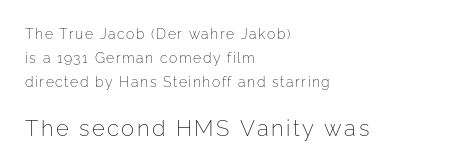
{"italic": "no", "bold": "no", "underline": "no", "align": "left", "line_spacing_ratio": 1.73, "larger_block": "second", "size_ratio": 1.57, "glyph_px": 22}
